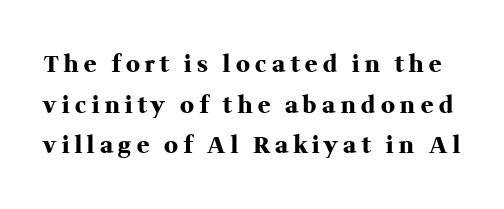
You could only call the tracking loose — the letters float apart. Plain, unruled lines of type. Weight check: bold — yes, fully. If you drew a line through each stem, it would be perfectly vertical.
